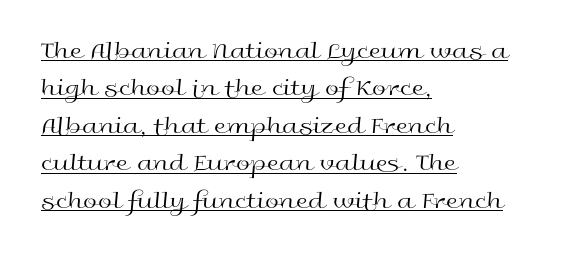
{"italic": "no", "bold": "no", "underline": "yes", "align": "left", "line_spacing": "normal", "line_spacing_ratio": 1.5, "letter_spacing": "normal", "letter_spacing_em": 0.0, "glyph_px": 25}
